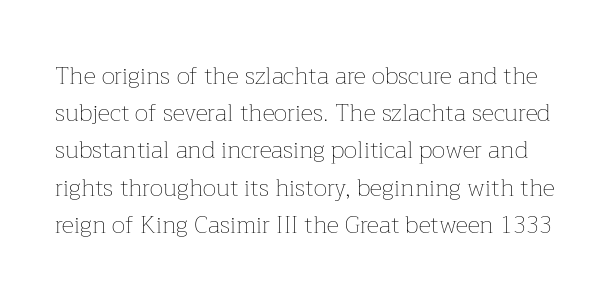
The image shows 24 px text type, upright; set normal line spacing (1.55x), normal letter spacing, not underlined.
